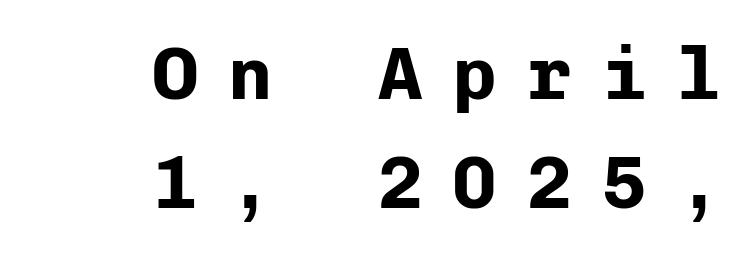
The characters look thick and weighty, a clear bold. The rendering inserts visible extra space after every character. The typesetter chose a ragged-left arrangement here. A normal amount of white space separates one row of letters from the next. Honestly, there is no underline to notice here at all.
